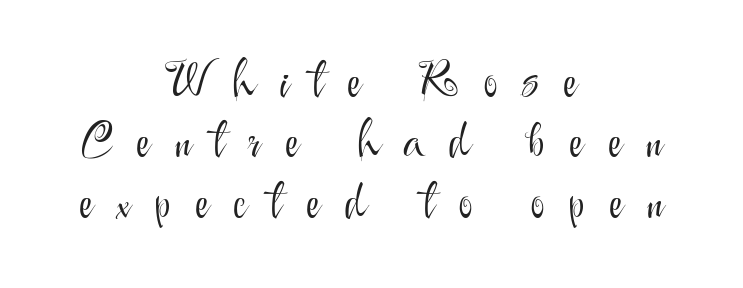
Q: Is the text bold? A: No.
Q: Is the typeface a serif or a sans-serif typeface? A: Sans-serif.
Q: Is the text underlined? A: No.
Q: How is the paragraph aligned? A: Centered.
Q: Is the spacing between letters normal or unusually wide? A: Unusually wide.
Q: Width (condensed, normal, or wide)? A: Normal.
Q: Stroke contrast? A: Medium.
Q: x-height? A: Small.
Q: Monospaced? A: No.
